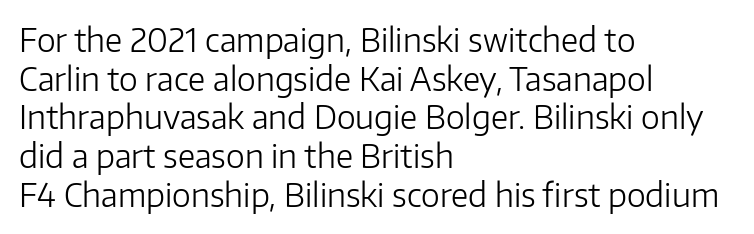
The image shows 32 px light sans-serif type, upright; set left-aligned, line spacing 1.21x, normal letter spacing, not underlined; low stroke contrast and a medium x-height.
